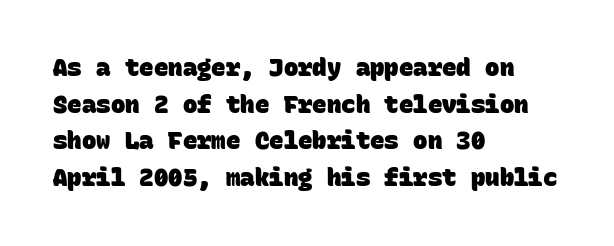
{"bold": "yes", "underline": "no", "align": "left", "line_spacing": "normal", "line_spacing_ratio": 1.53, "letter_spacing": "normal", "letter_spacing_em": 0.0, "glyph_px": 24}
